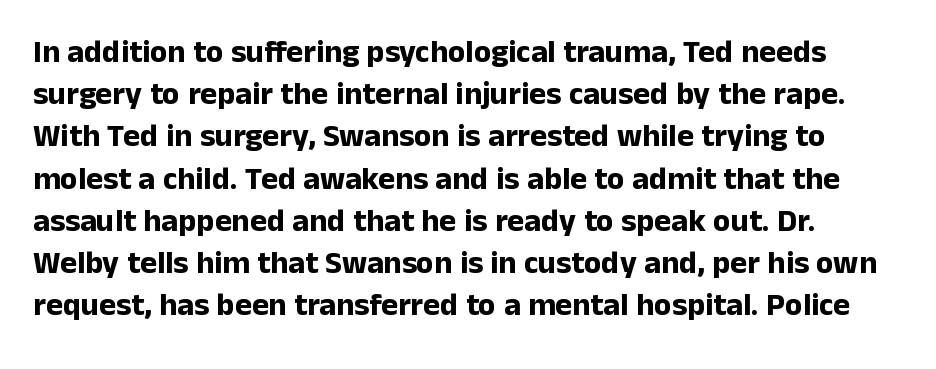
{"serif": "no", "italic": "no", "bold": "yes", "weight": "bold", "width": "normal", "stroke_contrast": "low", "x_height": "medium", "monospaced": "no", "underline": "no", "line_spacing": "normal", "line_spacing_ratio": 1.32, "letter_spacing": "normal", "letter_spacing_em": 0.0, "glyph_px": 32}
